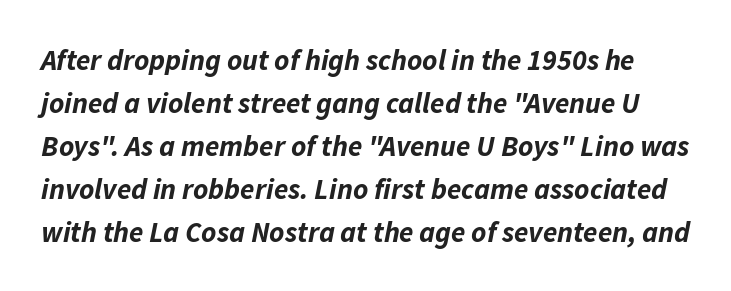
Q: Is the text bold? A: Yes.
Q: Is the text italic (slanted)? A: Yes, it leans right by about 11 degrees.
Q: Is the text underlined? A: No.
Q: Is the spacing between letters normal or unusually wide? A: Normal.
Q: Is the spacing between lines tight, normal or loose? A: Normal.
Q: Width (condensed, normal, or wide)? A: Normal.
Q: Stroke contrast? A: Low.
Q: x-height? A: Medium.
Q: Monospaced? A: No.
